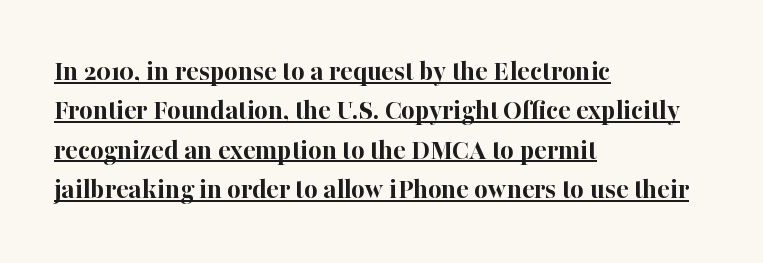
The image shows 29 px bold serif type, upright; set left-aligned, normal line spacing (1.36x), normal letter spacing, underlined; high stroke contrast and a medium x-height.
